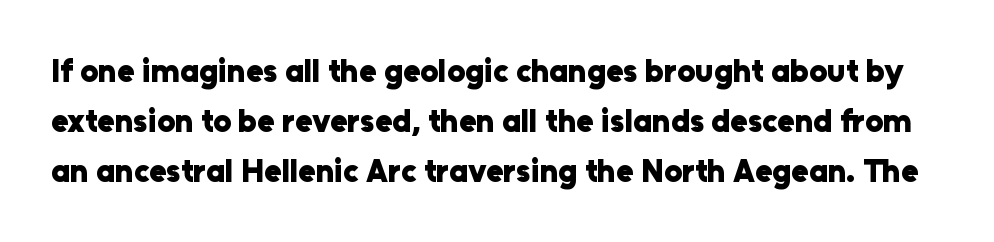
The image shows 32 px heavy sans-serif type, upright; set normal line spacing (1.57x), normal letter spacing, not underlined; low stroke contrast and a medium x-height.
